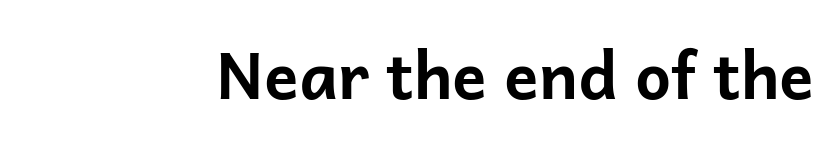
{"serif": "no", "italic": "no", "bold": "yes", "weight": "bold", "width": "normal", "stroke_contrast": "low", "x_height": "medium", "monospaced": "no", "underline": "no", "letter_spacing": "normal", "letter_spacing_em": 0.0, "glyph_px": 64}
